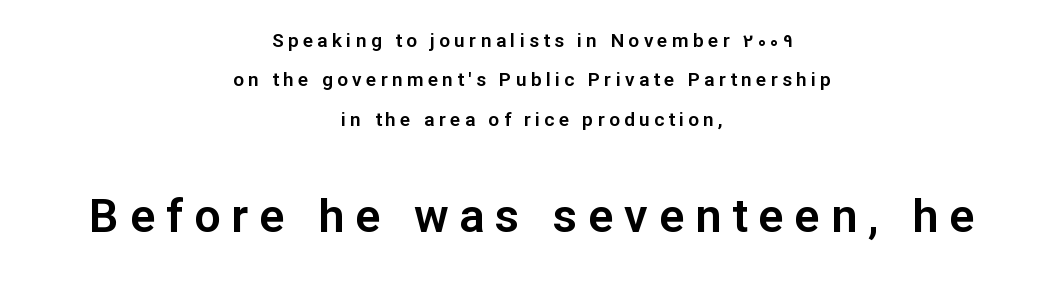
{"serif": "no", "italic": "no", "width": "normal", "stroke_contrast": "low", "x_height": "medium", "monospaced": "no", "underline": "no", "align": "center", "line_spacing": "loose", "line_spacing_ratio": 2.07, "letter_spacing": "wide", "letter_spacing_em": 0.23, "larger_block": "second", "size_ratio": 2.47, "glyph_px": 47}
